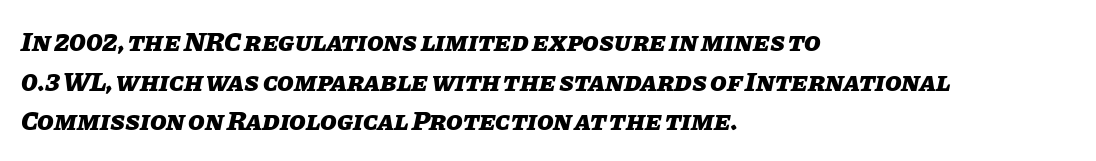
The image shows 27 px bold type, italic (leaning right); set left-aligned, normal line spacing (1.47x), normal letter spacing, not underlined.
